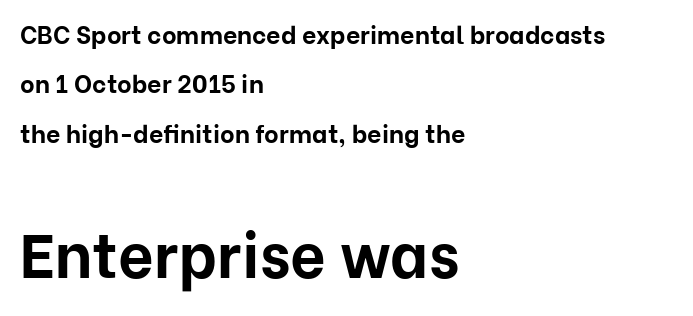
These words are printed bold, with thick strokes throughout. In terms of letterform style, serifs are entirely absent. Rendered with straight, roman letterforms. Character widths vary here, with narrow letters taking less room than wide ones. Does the leading feel generous? Absolutely, it's lavish.
